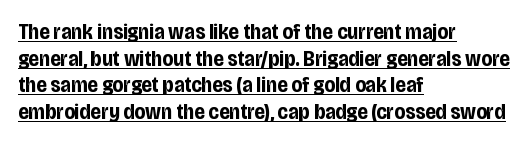
{"italic": "no", "bold": "yes", "underline": "yes", "align": "left", "line_spacing_ratio": 1.21, "letter_spacing": "normal", "letter_spacing_em": 0.0, "glyph_px": 22}
